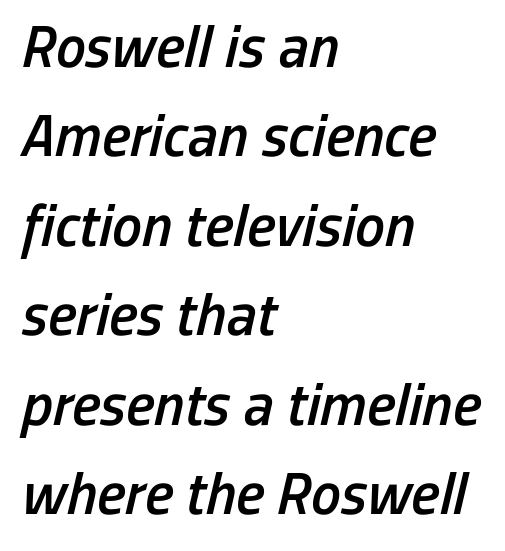
{"italic": "yes", "lean": "right", "slant_degrees": 13, "bold": "semi", "weight": "semibold", "width": "condensed", "stroke_contrast": "low", "x_height": "medium", "monospaced": "no", "underline": "no", "align": "left", "line_spacing": "normal", "line_spacing_ratio": 1.49, "letter_spacing": "normal", "letter_spacing_em": 0.0, "glyph_px": 60}
